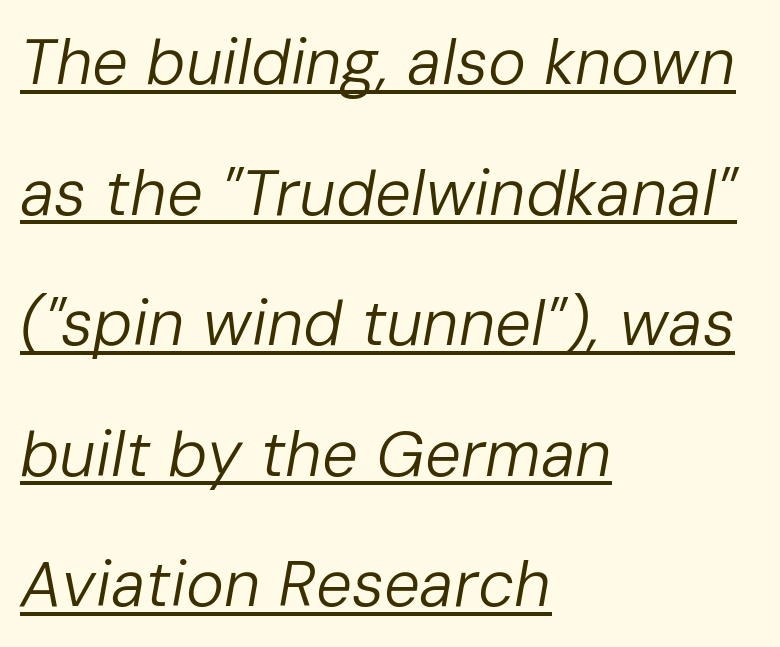
{"italic": "yes", "lean": "right", "slant_degrees": 10, "bold": "no", "weight": "regular", "width": "normal", "stroke_contrast": "low", "x_height": "medium", "monospaced": "no", "underline": "yes", "align": "left", "line_spacing": "loose", "line_spacing_ratio": 2.04, "letter_spacing": "normal", "letter_spacing_em": 0.0, "glyph_px": 64}
